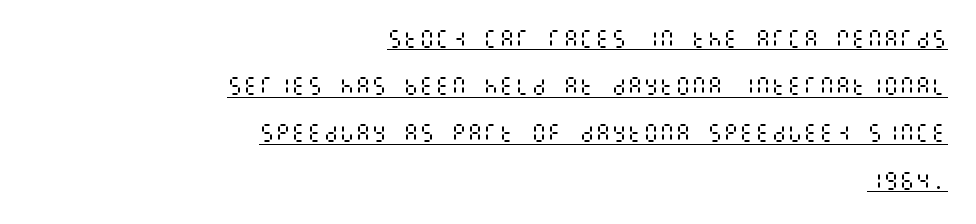
Heft: none added — not bold. In CSS terms this would be text-align: right. Compared with typical paragraphs, the rows here are farther apart. Beneath each row of characters lies a ruled line.
